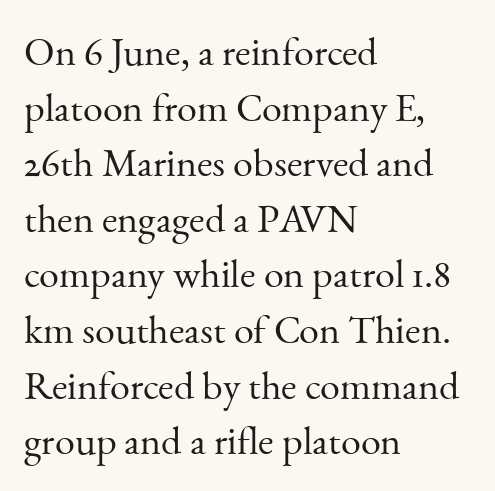
Upright lettering throughout. Line starts are locked; line ends wander. Think standard paragraph weight, or any step lighter than that. The passage shown is not underscored anywhere.
